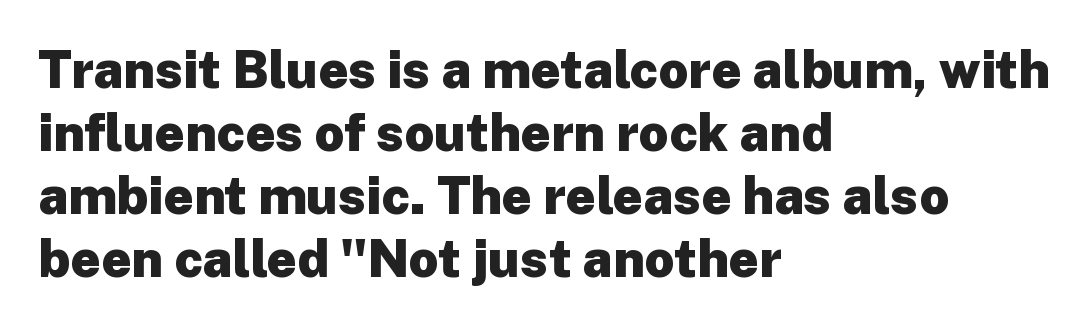
{"serif": "no", "italic": "no", "bold": "yes", "weight": "heavy", "width": "normal", "stroke_contrast": "low", "x_height": "medium", "monospaced": "no", "underline": "no", "align": "left", "line_spacing_ratio": 1.21, "letter_spacing": "normal", "letter_spacing_em": 0.0, "glyph_px": 52}
